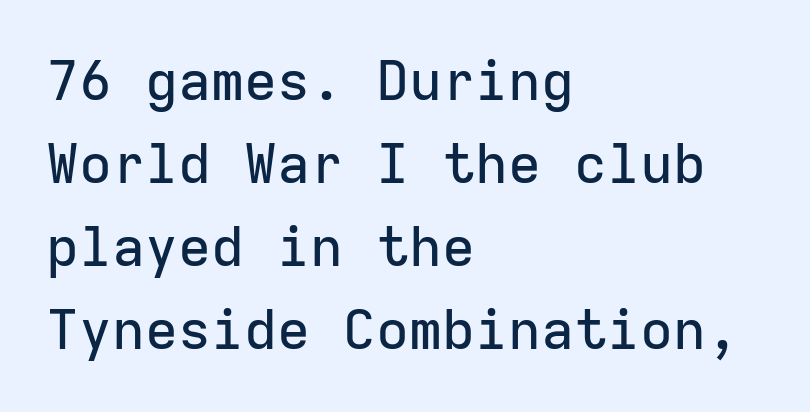
Q: Is the text italic (slanted)? A: No, it is upright.
Q: Is the typeface a serif or a sans-serif typeface? A: Sans-serif.
Q: Is the text underlined? A: No.
Q: How is the paragraph aligned? A: Left-aligned.
Q: Is the spacing between letters normal or unusually wide? A: Normal.
Q: Is the spacing between lines tight, normal or loose? A: Normal.
Q: Width (condensed, normal, or wide)? A: Normal.
Q: Stroke contrast? A: Low.
Q: x-height? A: Medium.
Q: Monospaced? A: Yes.
